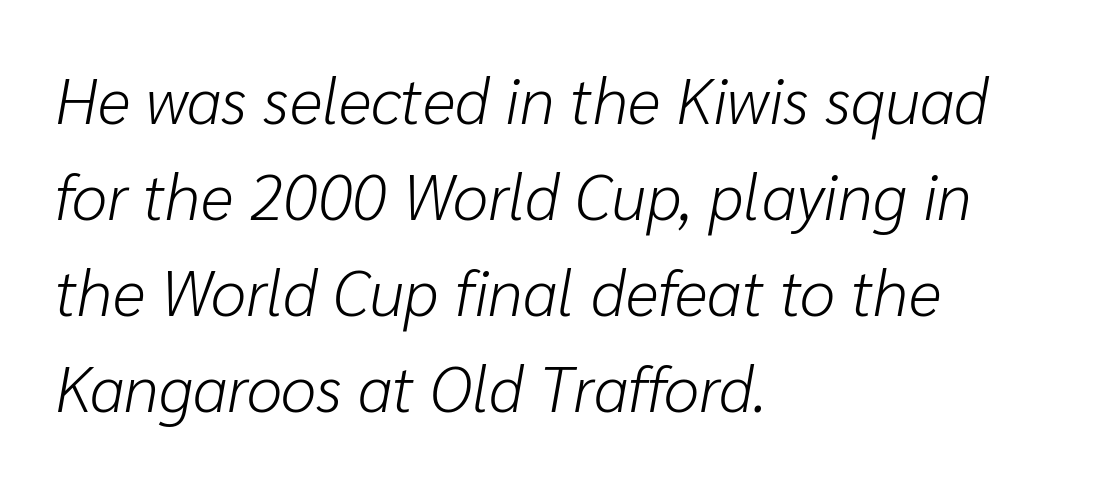
Character widths vary here, with narrow letters taking less room than wide ones. Quick note: underline off. Is the type slanted? Yes — the strokes lean at a clear angle. Baseline-to-baseline distance is the conventional proportion of letter height.
